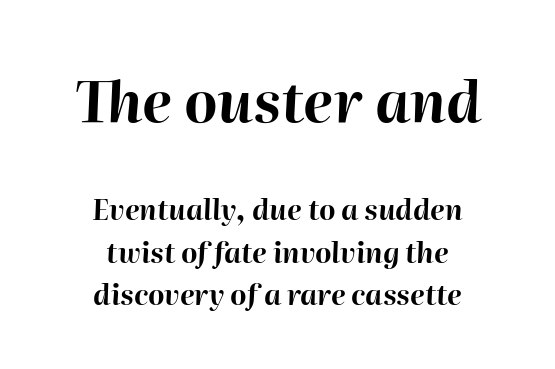
Q: Is the text bold? A: Yes.
Q: Is the text italic (slanted)? A: Yes, it leans right by about 2 degrees.
Q: Is the text underlined? A: No.
Q: How is the paragraph aligned? A: Centered.
Q: Is the spacing between letters normal or unusually wide? A: Normal.
Q: Is the spacing between lines tight, normal or loose? A: Normal.
Q: Which block of text is set in a larger size, the first (top) or the second (bottom)? A: The first (top) one.
Q: Width (condensed, normal, or wide)? A: Normal.
Q: Stroke contrast? A: High.
Q: x-height? A: Medium.
Q: Monospaced? A: No.
